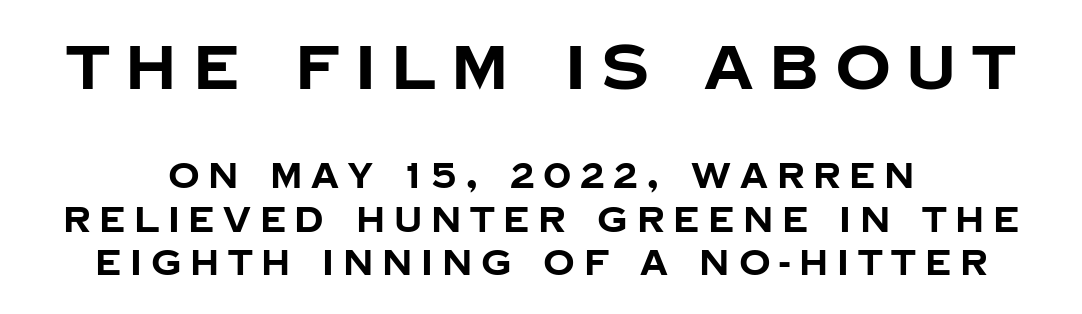
Q: Is the text bold? A: Yes.
Q: Is the text italic (slanted)? A: No, it is upright.
Q: Is the typeface a serif or a sans-serif typeface? A: Sans-serif.
Q: Is the text underlined? A: No.
Q: How is the paragraph aligned? A: Centered.
Q: Is the spacing between letters normal or unusually wide? A: Unusually wide.
Q: Which block of text is set in a larger size, the first (top) or the second (bottom)? A: The first (top) one.
Q: Width (condensed, normal, or wide)? A: Normal.
Q: Stroke contrast? A: Low.
Q: x-height? A: Large.
Q: Monospaced? A: No.
